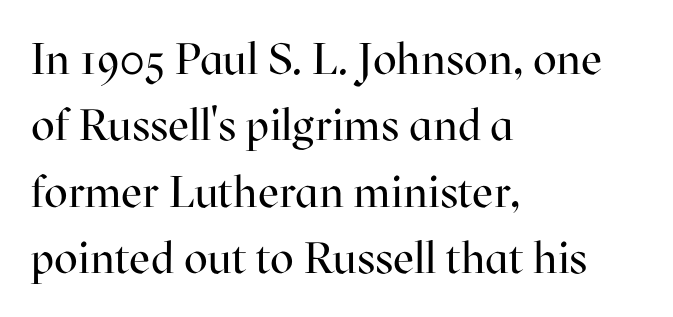
Q: Is the text bold? A: No.
Q: Is the text italic (slanted)? A: No, it is upright.
Q: Is the typeface a serif or a sans-serif typeface? A: Serif.
Q: Is the text underlined? A: No.
Q: How is the paragraph aligned? A: Left-aligned.
Q: Is the spacing between letters normal or unusually wide? A: Normal.
Q: Is the spacing between lines tight, normal or loose? A: Normal.
Q: Width (condensed, normal, or wide)? A: Normal.
Q: Stroke contrast? A: High.
Q: x-height? A: Medium.
Q: Monospaced? A: No.
